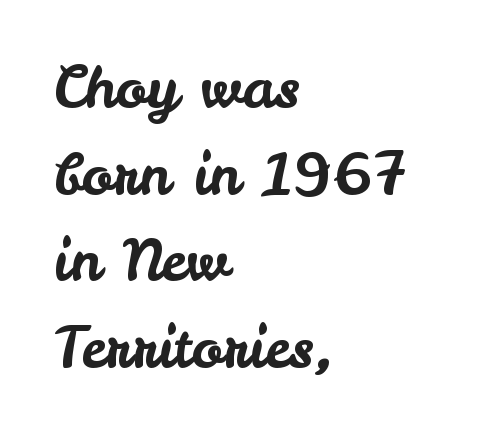
Q: Is the text italic (slanted)? A: Yes.
Q: Is the typeface a serif or a sans-serif typeface? A: Sans-serif.
Q: Is the text underlined? A: No.
Q: How is the paragraph aligned? A: Left-aligned.
Q: Is the spacing between letters normal or unusually wide? A: Normal.
Q: Is the spacing between lines tight, normal or loose? A: Normal.
Q: Width (condensed, normal, or wide)? A: Normal.
Q: Stroke contrast? A: Low.
Q: x-height? A: Small.
Q: Monospaced? A: No.
